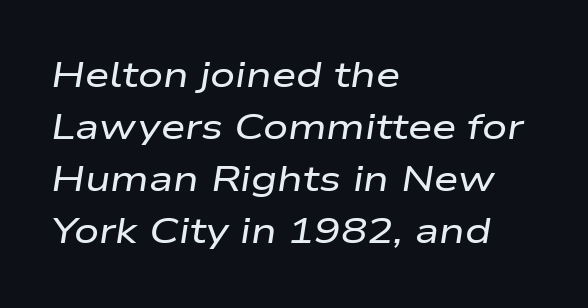
{"italic": "yes", "lean": "right", "slant_degrees": 9, "width": "wide", "stroke_contrast": "low", "x_height": "medium", "monospaced": "no", "underline": "no", "align": "left", "line_spacing": "normal", "line_spacing_ratio": 1.49, "letter_spacing": "normal", "letter_spacing_em": 0.0, "glyph_px": 35}
